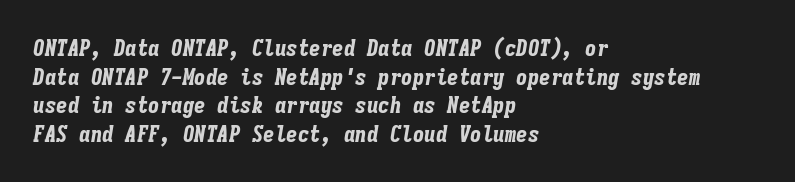
The image shows 23 px bold type, italic (leaning right); set left-aligned, line spacing 1.24x, normal letter spacing, not underlined.
